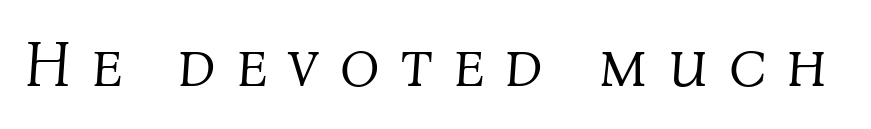
Q: Is the text bold? A: No.
Q: Is the text italic (slanted)? A: Yes, it leans right by about 4 degrees.
Q: Is the text underlined? A: No.
Q: Is the spacing between letters normal or unusually wide? A: Unusually wide.
Q: Width (condensed, normal, or wide)? A: Normal.
Q: Stroke contrast? A: Medium.
Q: x-height? A: Medium.
Q: Monospaced? A: No.
